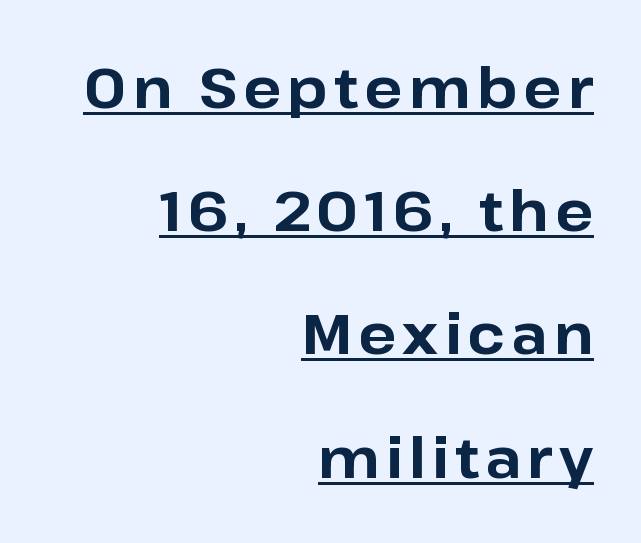
Q: Is the text bold? A: Yes.
Q: Is the text italic (slanted)? A: No, it is upright.
Q: Is the typeface a serif or a sans-serif typeface? A: Sans-serif.
Q: Is the text underlined? A: Yes.
Q: How is the paragraph aligned? A: Right-aligned.
Q: Is the spacing between lines tight, normal or loose? A: Loose.
Q: Width (condensed, normal, or wide)? A: Normal.
Q: Stroke contrast? A: Low.
Q: x-height? A: Medium.
Q: Monospaced? A: No.
